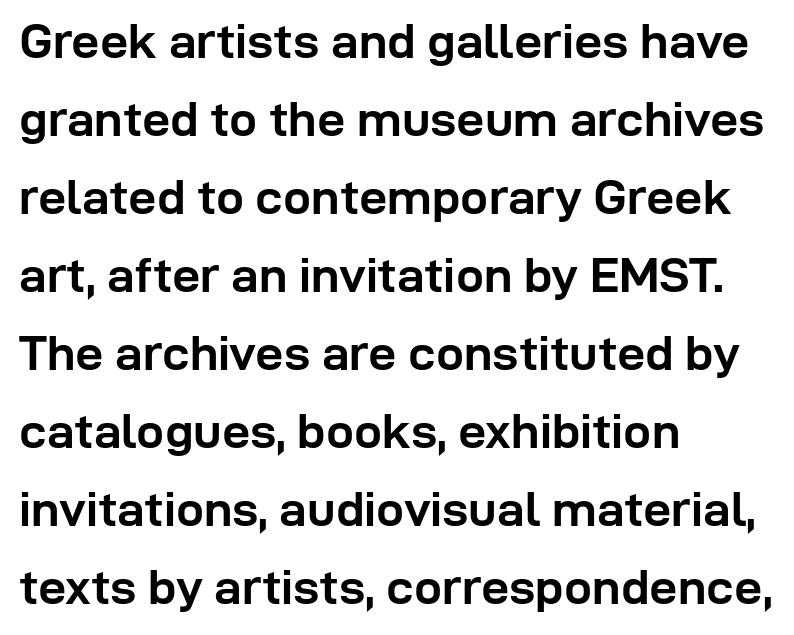
{"serif": "no", "italic": "no", "bold": "yes", "weight": "semibold", "width": "normal", "stroke_contrast": "low", "x_height": "medium", "monospaced": "no", "underline": "no", "align": "left", "line_spacing": "normal", "line_spacing_ratio": 1.56, "letter_spacing": "normal", "letter_spacing_em": 0.0, "glyph_px": 50}
